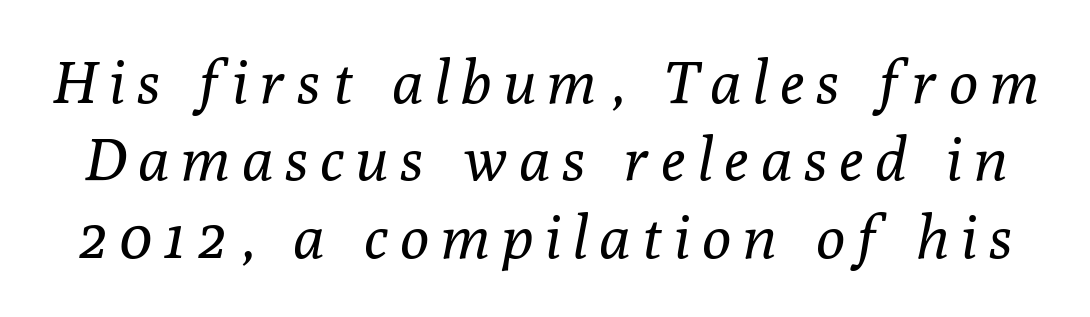
{"serif": "yes", "italic": "yes", "lean": "right", "slant_degrees": 10, "bold": "no", "weight": "regular", "width": "normal", "stroke_contrast": "low", "x_height": "medium", "monospaced": "no", "underline": "no", "line_spacing": "normal", "line_spacing_ratio": 1.29, "letter_spacing": "wide", "letter_spacing_em": 0.21, "glyph_px": 60}
